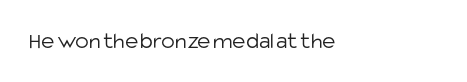
No word sits above an underline. The lettering stays uniformly vertical, giving the passage a roman look. Does extra space separate the letters? No, they use regular spacing. Compared with a centered layout, this one pins lines to the left instead.
